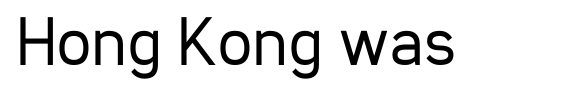
Q: Is the text bold? A: No.
Q: Is the text italic (slanted)? A: No, it is upright.
Q: Is the typeface a serif or a sans-serif typeface? A: Sans-serif.
Q: Is the text underlined? A: No.
Q: Is the spacing between letters normal or unusually wide? A: Normal.
Q: Width (condensed, normal, or wide)? A: Condensed.
Q: Stroke contrast? A: Low.
Q: x-height? A: Medium.
Q: Monospaced? A: No.
